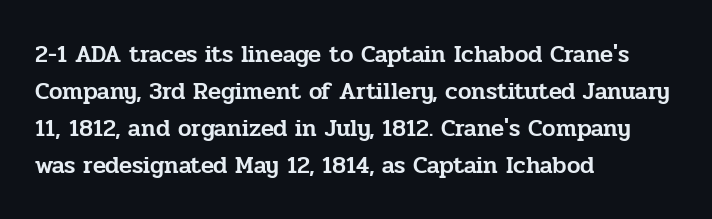
The image shows 24 px text type, upright; set left-aligned, normal line spacing (1.54x), normal letter spacing, not underlined.
